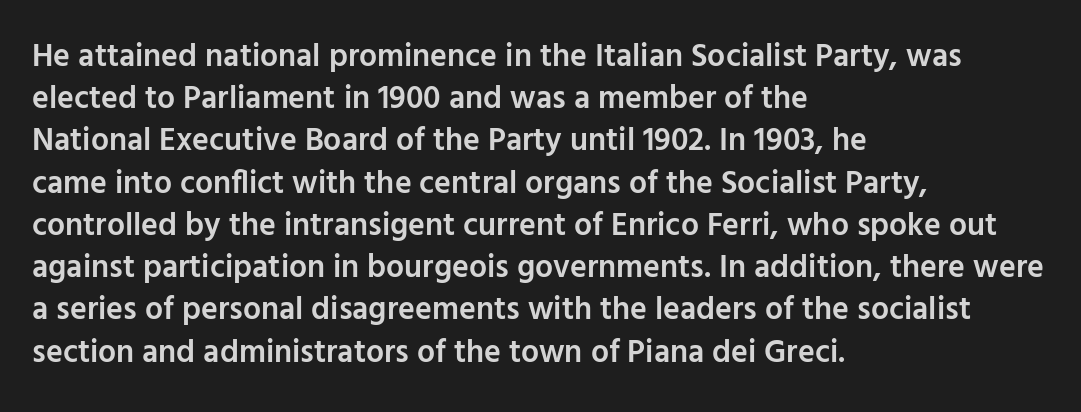
One glance says typical: line gaps are just what's usual. Nothing sits at the stroke ends, so this counts as sans-serif. Designer's note — italics off, roman on. The rendering uses natural spacing where letterforms have individual widths. Compared with typical body copy, the letter spacing here is the same. Moderately thickened strokes mark this as semibold type.
